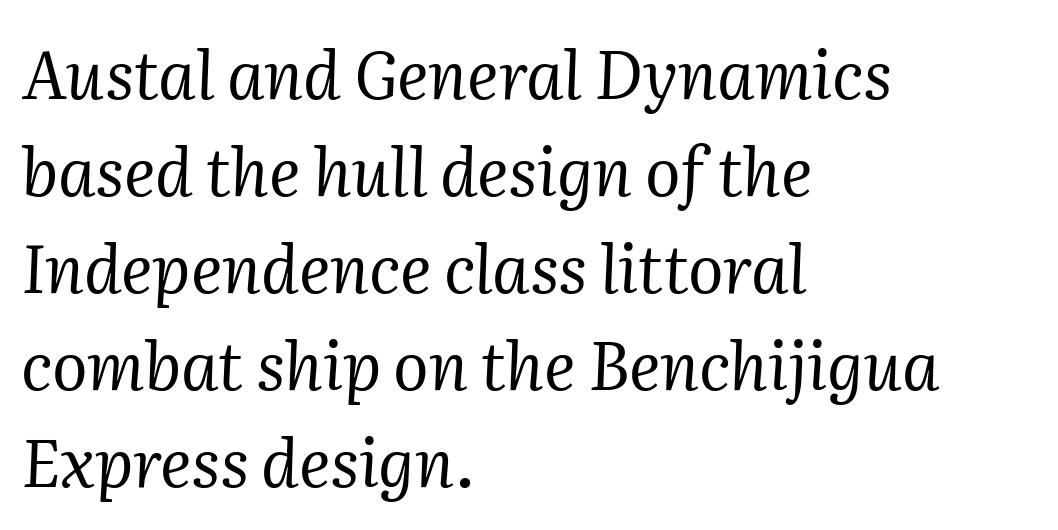
A typesetter would mark this as italic. Do the characters align in a grid? No, the font is proportional. Successive baselines arrive at the customary interval. Typographically, this falls in the serif category. Nobody touched the tracking dial on this one.
